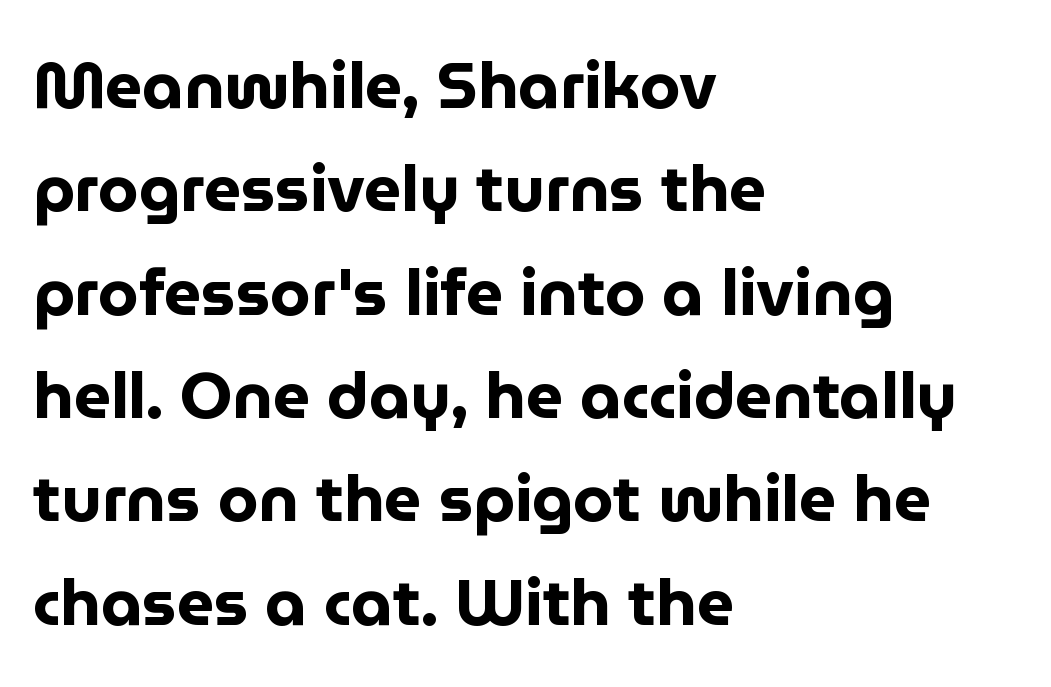
Ascenders rise straight up at ninety degrees. The passage shown has conventional tracking throughout. Is this a sans? Yes — the strokes have no serifs. All the whitespace from short lines collects on the right. The line-height multiplier appears to be the usual default. Varying glyph widths throughout — classic text-font behaviour.
